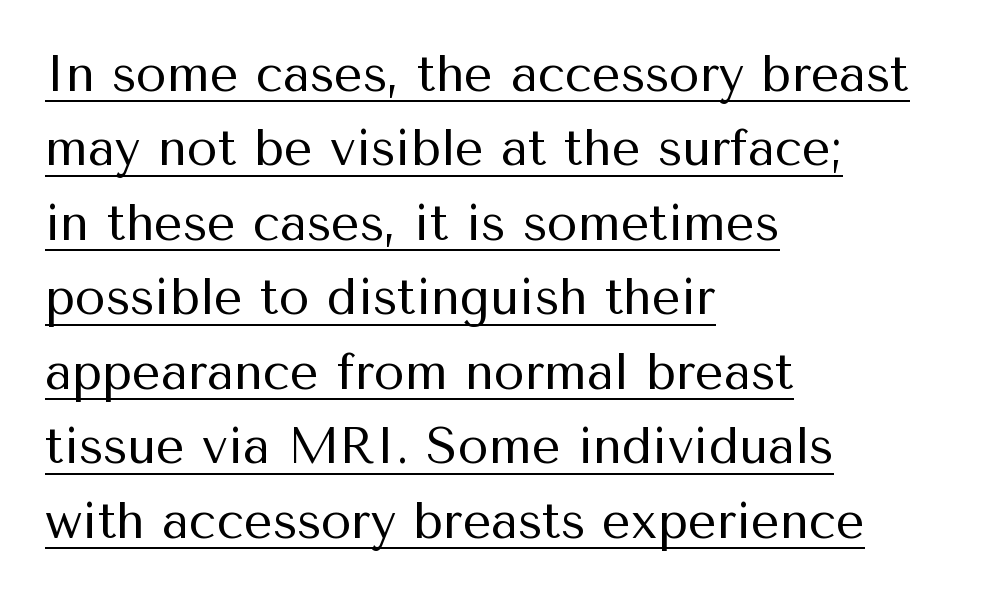
Reading down the column, the eye jumps a familiar distance to each next line. The glyphs in this specimen are sans serif. Posture: vertical. Character widths vary here, with narrow letters taking less room than wide ones. The passage shown has conventional tracking throughout.
